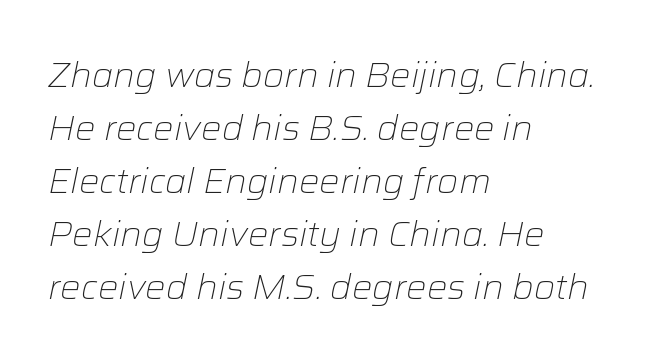
The image shows 34 px light type, italic (leaning right); set left-aligned, normal line spacing (1.56x), normal letter spacing, not underlined; low stroke contrast and a medium x-height.
